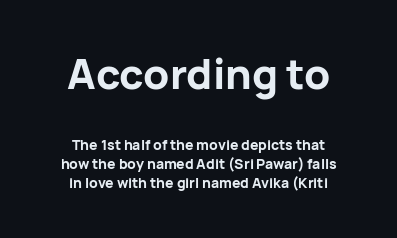
The image shows 42 px bold sans-serif type, upright; set centered, normal line spacing (1.37x), normal letter spacing, not underlined; the first (top) block is 3.0x larger; low stroke contrast and a medium x-height.
